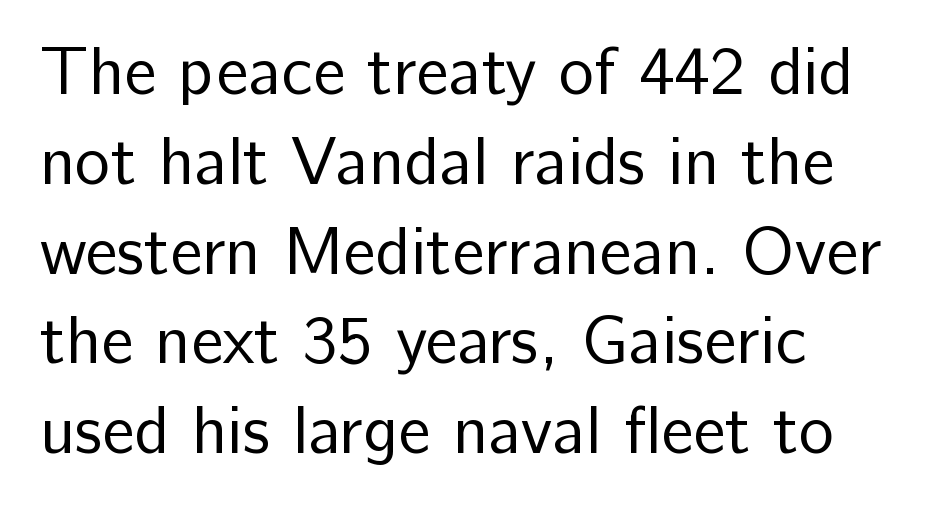
{"serif": "no", "italic": "no", "bold": "no", "weight": "regular", "width": "normal", "stroke_contrast": "low", "x_height": "medium", "monospaced": "no", "underline": "no", "line_spacing": "normal", "line_spacing_ratio": 1.34, "letter_spacing": "normal", "letter_spacing_em": 0.0, "glyph_px": 67}
